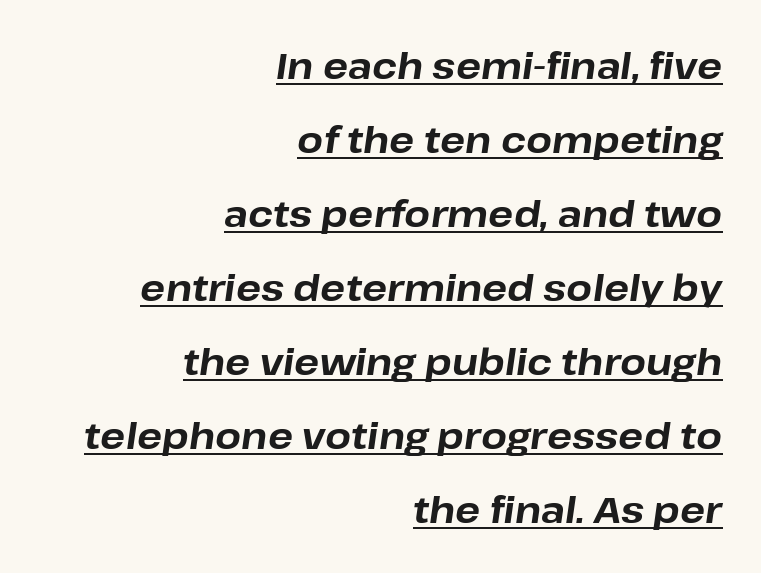
{"italic": "yes", "lean": "right", "slant_degrees": 8, "bold": "yes", "weight": "bold", "width": "normal", "stroke_contrast": "low", "x_height": "medium", "monospaced": "no", "underline": "yes", "align": "right", "line_spacing": "loose", "line_spacing_ratio": 2.0, "letter_spacing": "normal", "letter_spacing_em": 0.0, "glyph_px": 37}
